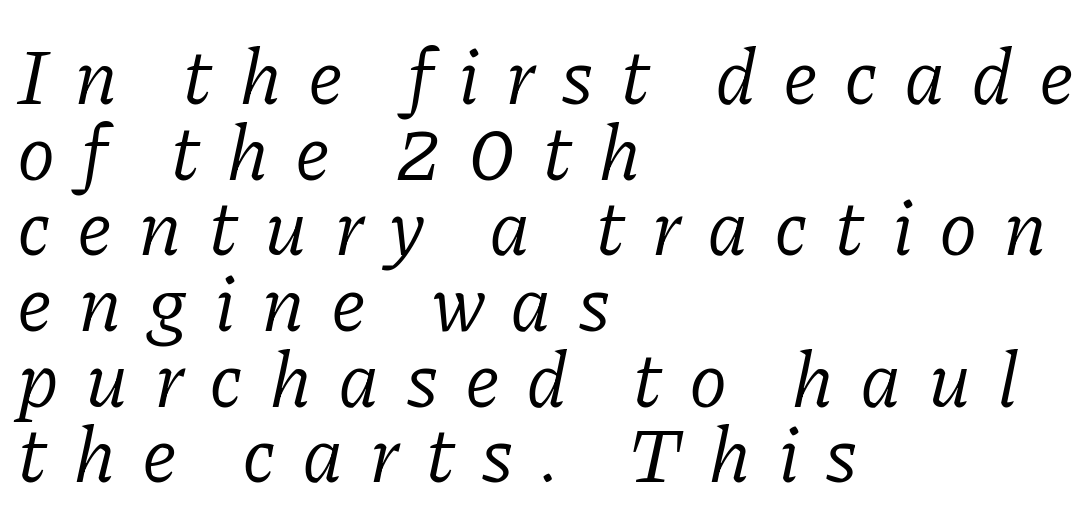
Q: Is the text bold? A: No.
Q: Is the text italic (slanted)? A: Yes, it leans right by about 11 degrees.
Q: Is the typeface a serif or a sans-serif typeface? A: Serif.
Q: Is the text underlined? A: No.
Q: How is the paragraph aligned? A: Left-aligned.
Q: Is the spacing between letters normal or unusually wide? A: Unusually wide.
Q: Is the spacing between lines tight, normal or loose? A: Tight.
Q: Width (condensed, normal, or wide)? A: Normal.
Q: Stroke contrast? A: Low.
Q: x-height? A: Medium.
Q: Monospaced? A: No.
